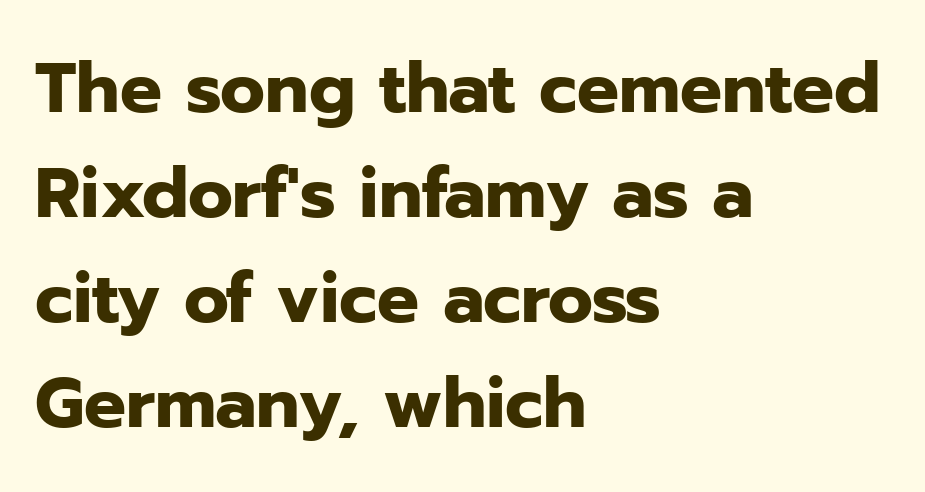
The image shows 70 px heavy sans-serif type, upright; set left-aligned, normal line spacing (1.5x), normal letter spacing, not underlined; low stroke contrast and a medium x-height.
